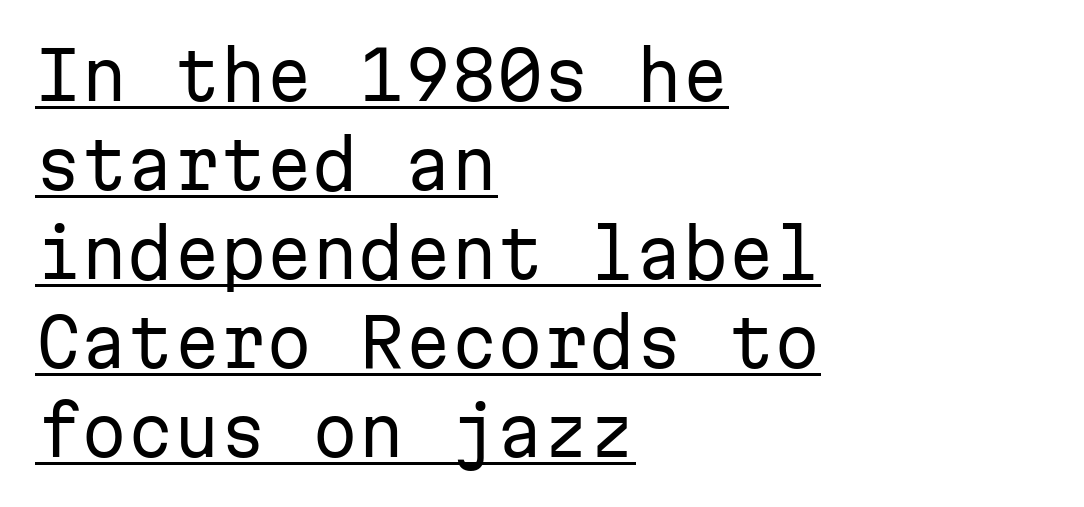
Summary of weight: not heavy and not bold. This sample is left-justified, so line endings fall wherever the words run out. Normally led — the rows are evenly, conventionally spaced. Each letter, wide or thin by design, is forced into the same width here. Vertical strokes here are truly vertical.
